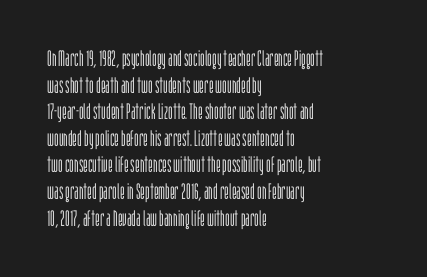
The face used here is rendered with its standard letterfit. The rag falls on the right side of this text block. The typeface has the unassuming heft of standard copy or less. Italic: no, the glyphs are upright roman.
